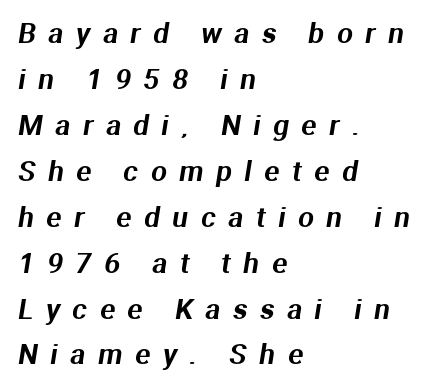
Q: Is the typeface a serif or a sans-serif typeface? A: Sans-serif.
Q: Is the text underlined? A: No.
Q: How is the paragraph aligned? A: Left-aligned.
Q: Is the spacing between letters normal or unusually wide? A: Unusually wide.
Q: Is the spacing between lines tight, normal or loose? A: Normal.
Q: Width (condensed, normal, or wide)? A: Normal.
Q: Stroke contrast? A: Medium.
Q: x-height? A: Medium.
Q: Monospaced? A: No.
